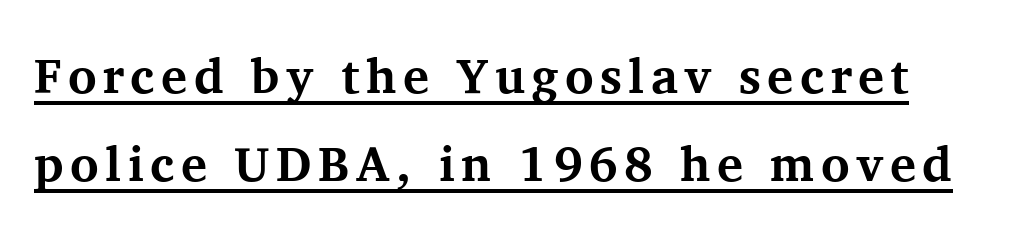
{"serif": "yes", "italic": "no", "bold": "yes", "weight": "bold", "width": "normal", "stroke_contrast": "medium", "x_height": "medium", "monospaced": "no", "underline": "yes", "line_spacing_ratio": 1.79, "glyph_px": 49}
